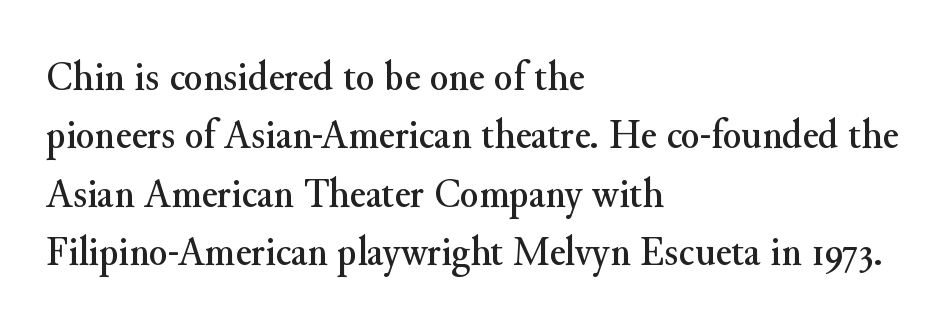
The image shows 43 px serif type, upright; set left-aligned, normal line spacing (1.36x), normal letter spacing, not underlined; medium stroke contrast and a small x-height.
